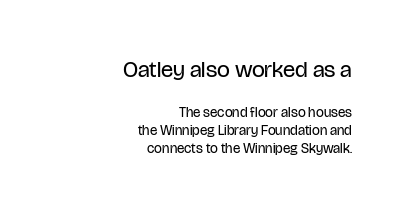
Caption: upper text group enlarged, lower text group reduced. The glyphs are unaccompanied by any horizontal stroke below them. The typesetter chose a ragged-left arrangement here. The axis of the letterforms is exactly vertical. The font sits on the lighter half of the weight spectrum, regular included. The horizontal fit of the characters is conventional and even.
